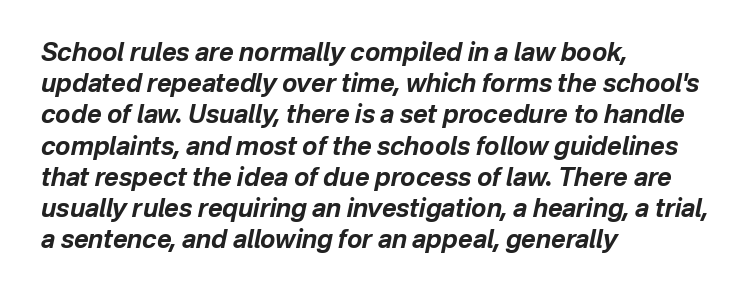
The line-height multiplier appears to be the usual default. The rendering keeps characters at their native spacing. The zone under the glyphs is completely vacant. The specimen reads as italic at a glance. Set as a true bold cut, around the 700 mark. Horizontally, the lines are justified to the leading edge only.
